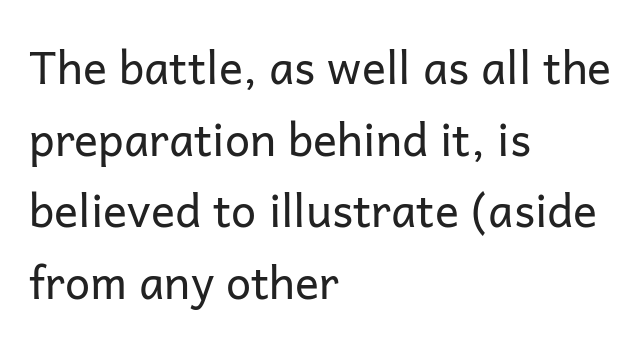
Q: Is the text bold? A: No.
Q: Is the text italic (slanted)? A: No, it is upright.
Q: Is the typeface a serif or a sans-serif typeface? A: Sans-serif.
Q: Is the text underlined? A: No.
Q: How is the paragraph aligned? A: Left-aligned.
Q: Is the spacing between letters normal or unusually wide? A: Normal.
Q: Is the spacing between lines tight, normal or loose? A: Normal.
Q: Width (condensed, normal, or wide)? A: Normal.
Q: Stroke contrast? A: Low.
Q: x-height? A: Medium.
Q: Monospaced? A: No.
